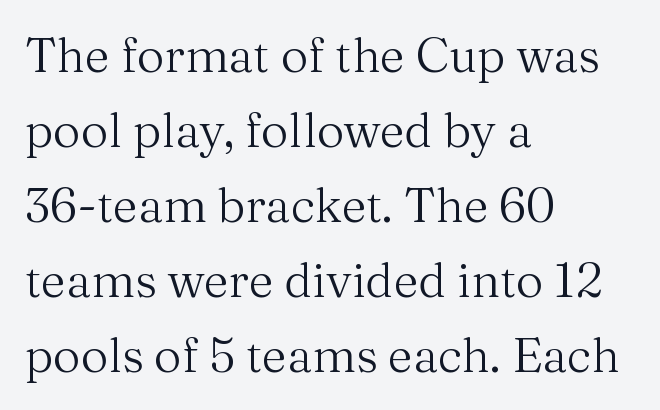
{"serif": "yes", "italic": "no", "bold": "no", "weight": "regular", "width": "normal", "stroke_contrast": "medium", "x_height": "medium", "monospaced": "no", "underline": "no", "align": "left", "line_spacing": "normal", "line_spacing_ratio": 1.56, "letter_spacing": "normal", "letter_spacing_em": 0.0, "glyph_px": 48}
